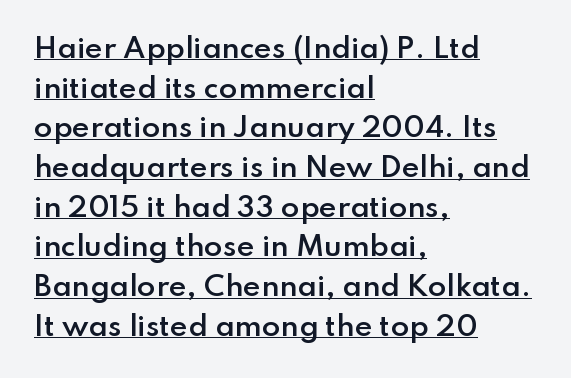
{"italic": "no", "bold": "semi", "underline": "yes", "align": "left", "line_spacing": "normal", "line_spacing_ratio": 1.47, "letter_spacing": "normal", "letter_spacing_em": 0.0, "glyph_px": 27}
